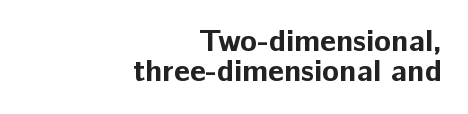
{"serif": "no", "italic": "no", "bold": "yes", "weight": "bold", "width": "normal", "stroke_contrast": "low", "x_height": "medium", "monospaced": "no", "underline": "no", "align": "right", "line_spacing": "tight", "line_spacing_ratio": 0.96, "letter_spacing": "normal", "letter_spacing_em": 0.0, "glyph_px": 31}
